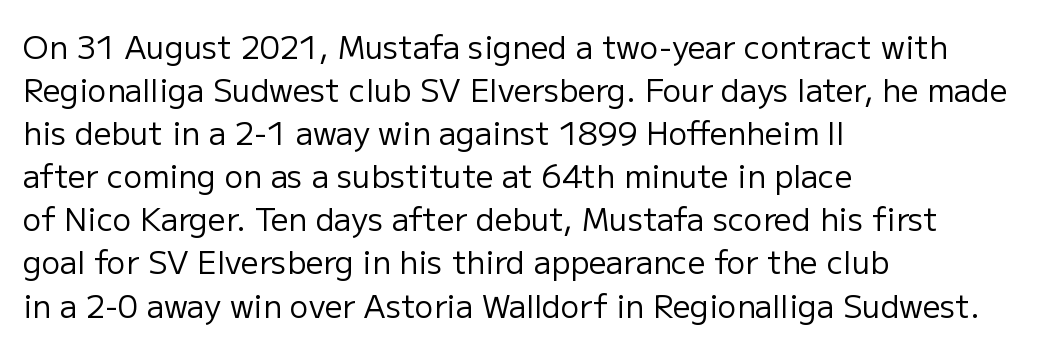
{"serif": "no", "italic": "no", "bold": "no", "weight": "regular", "width": "normal", "stroke_contrast": "low", "x_height": "medium", "monospaced": "no", "underline": "no", "align": "left", "line_spacing": "normal", "line_spacing_ratio": 1.39, "letter_spacing": "normal", "letter_spacing_em": 0.0, "glyph_px": 31}
